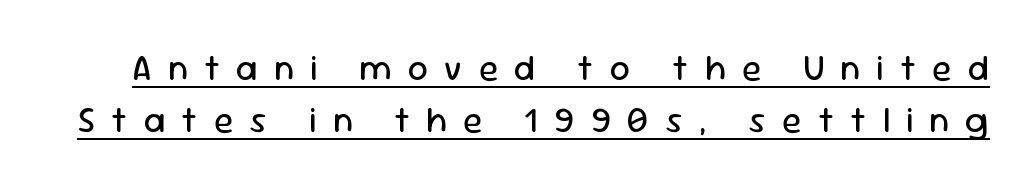
Q: Is the text bold? A: No.
Q: Is the text italic (slanted)? A: No, it is upright.
Q: Is the typeface a serif or a sans-serif typeface? A: Sans-serif.
Q: Is the text underlined? A: Yes.
Q: Is the spacing between letters normal or unusually wide? A: Unusually wide.
Q: Is the spacing between lines tight, normal or loose? A: Normal.
Q: Width (condensed, normal, or wide)? A: Normal.
Q: Stroke contrast? A: Low.
Q: x-height? A: Medium.
Q: Monospaced? A: No.
